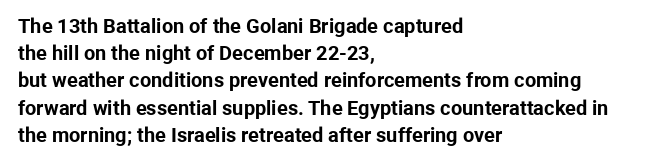
The image shows 20 px bold type, upright; set left-aligned, normal line spacing (1.36x), normal letter spacing, not underlined.
